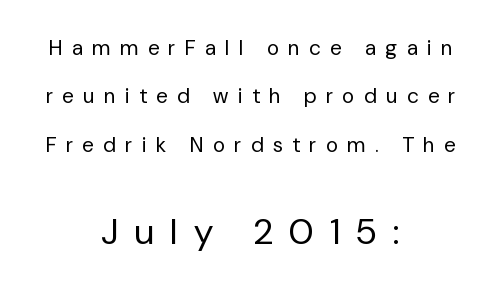
The image shows 36 px regular-weight sans-serif type, upright; set centered, loose line spacing (2.3x), unusually wide letter spacing (+0.46 em), not underlined; the second (bottom) block is 1.71x larger; low stroke contrast and a medium x-height.
